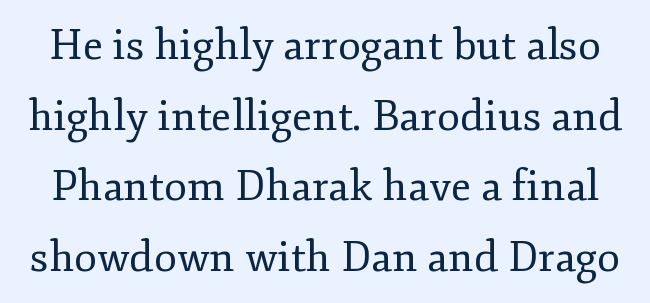
Baseline-to-baseline distance is the conventional proportion of letter height. The face used here is seriffed, in the tradition of book romans. Nope, not italic — everything's standing straight. Do the characters align in a grid? No, the font is proportional. The weight tops out at a normal text grade. Only glyphs here, with clear space below each row.
